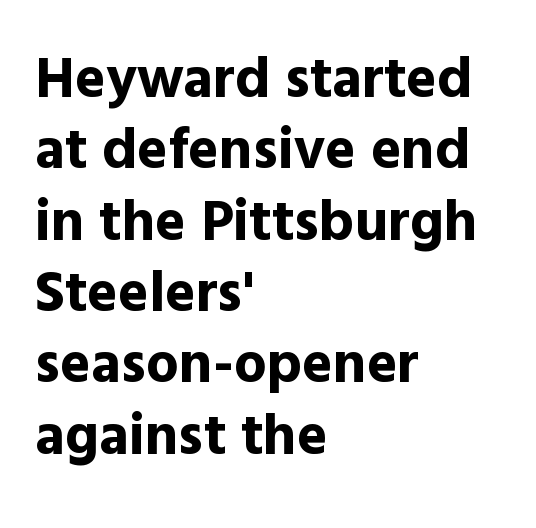
{"serif": "no", "italic": "no", "bold": "yes", "weight": "bold", "width": "normal", "x_height": "medium", "monospaced": "no", "underline": "no", "align": "left", "line_spacing_ratio": 1.23, "letter_spacing": "normal", "letter_spacing_em": 0.0, "glyph_px": 58}
